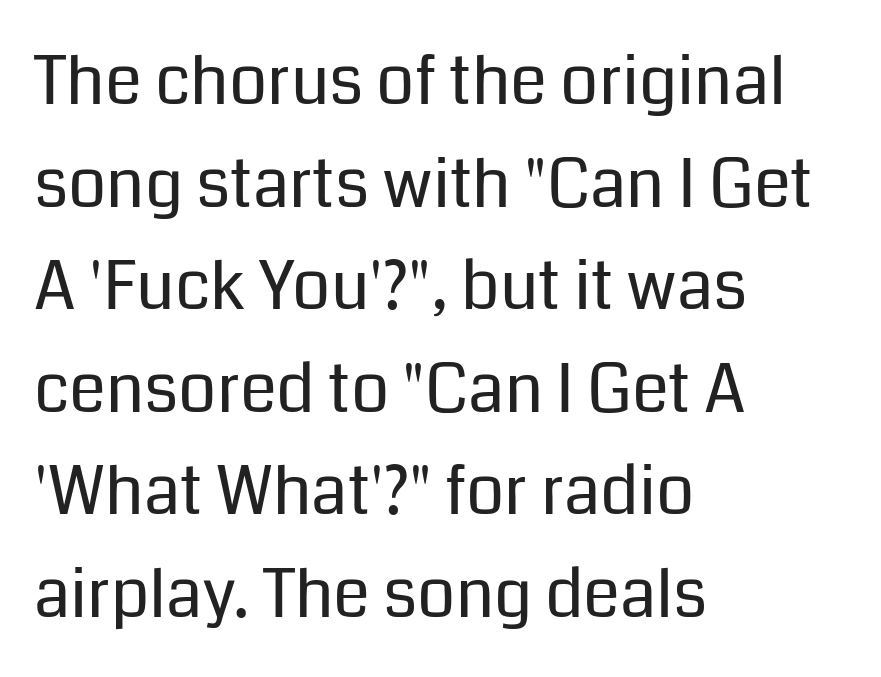
Q: Is the text bold? A: No.
Q: Is the text italic (slanted)? A: No, it is upright.
Q: Is the typeface a serif or a sans-serif typeface? A: Sans-serif.
Q: Is the text underlined? A: No.
Q: How is the paragraph aligned? A: Left-aligned.
Q: Is the spacing between letters normal or unusually wide? A: Normal.
Q: Is the spacing between lines tight, normal or loose? A: Normal.
Q: Width (condensed, normal, or wide)? A: Normal.
Q: Stroke contrast? A: Low.
Q: x-height? A: Medium.
Q: Monospaced? A: No.
